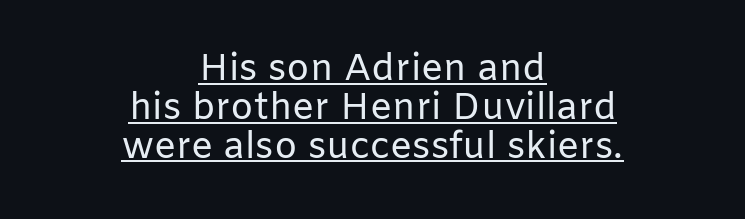
The image shows 37 px regular-weight sans-serif type, upright; set centered, tight line spacing (1.05x), normal letter spacing, underlined; low stroke contrast and a medium x-height.
